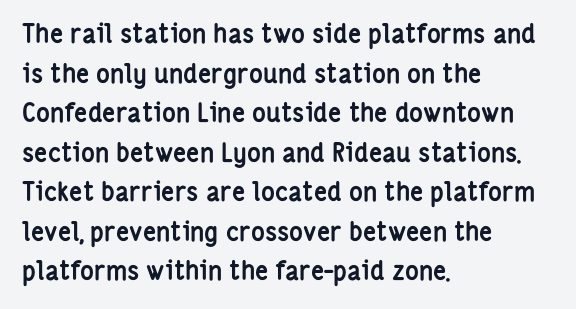
The image shows 26 px bold type, upright; set left-aligned, normal line spacing (1.52x), normal letter spacing, not underlined.
